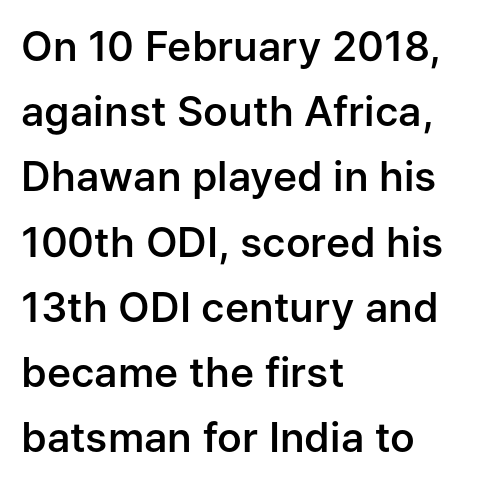
Q: Is the text bold? A: Semi-bold.
Q: Is the text italic (slanted)? A: No, it is upright.
Q: Is the typeface a serif or a sans-serif typeface? A: Sans-serif.
Q: Is the text underlined? A: No.
Q: How is the paragraph aligned? A: Left-aligned.
Q: Is the spacing between letters normal or unusually wide? A: Normal.
Q: Is the spacing between lines tight, normal or loose? A: Normal.
Q: Width (condensed, normal, or wide)? A: Normal.
Q: Stroke contrast? A: Low.
Q: x-height? A: Medium.
Q: Monospaced? A: No.
